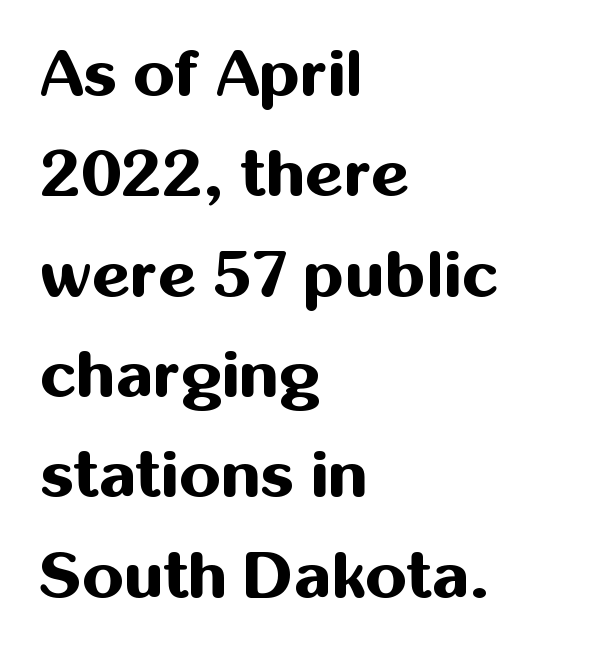
{"serif": "no", "italic": "no", "bold": "yes", "weight": "bold", "width": "normal", "stroke_contrast": "medium", "x_height": "medium", "monospaced": "no", "underline": "no", "align": "left", "line_spacing": "normal", "line_spacing_ratio": 1.52, "letter_spacing": "normal", "letter_spacing_em": 0.0, "glyph_px": 66}
